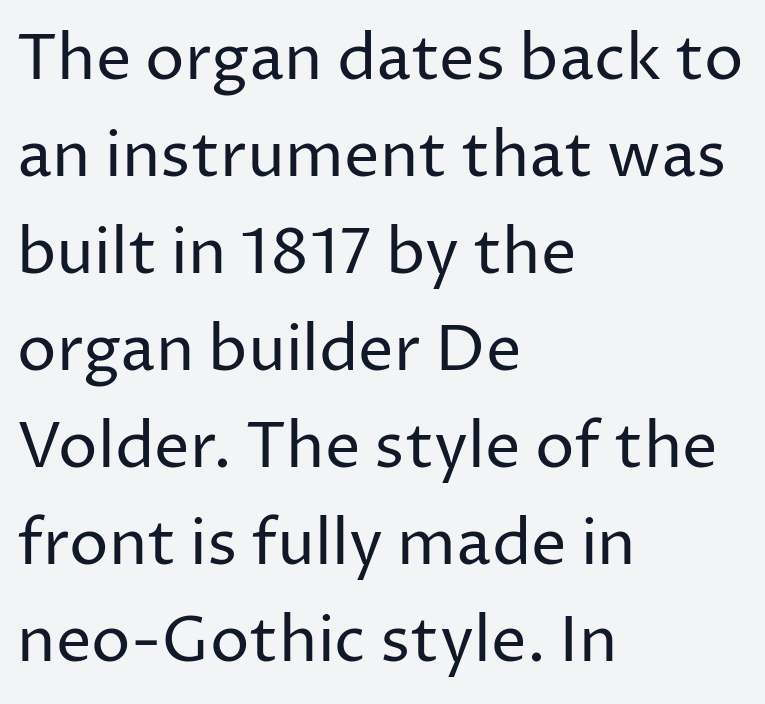
Any mark beneath the type? The region is blank. The compositor pushed each line to the left boundary. Look at the tracking — it's just the regular setting, nothing added. A roman cut, with each character standing at attention.
